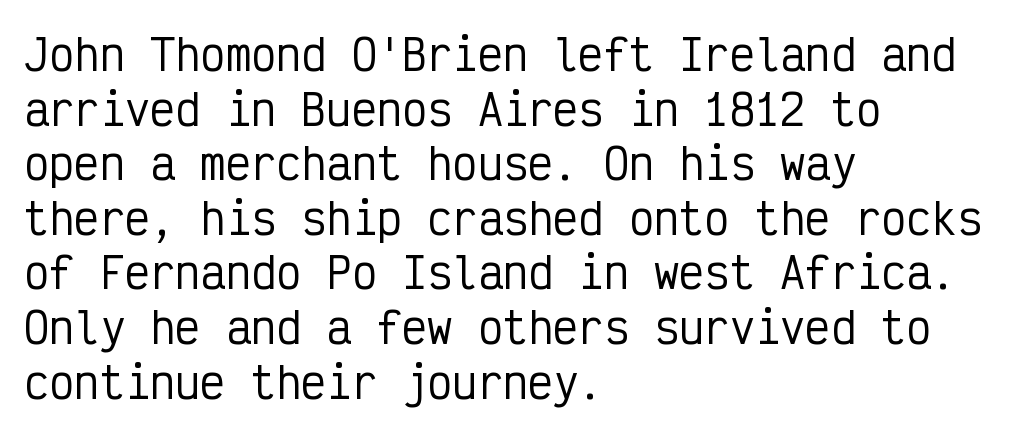
{"serif": "no", "italic": "no", "width": "condensed", "stroke_contrast": "low", "x_height": "medium", "monospaced": "yes", "underline": "no", "align": "left", "line_spacing": "normal", "line_spacing_ratio": 1.3, "letter_spacing": "normal", "letter_spacing_em": 0.0, "glyph_px": 42}
